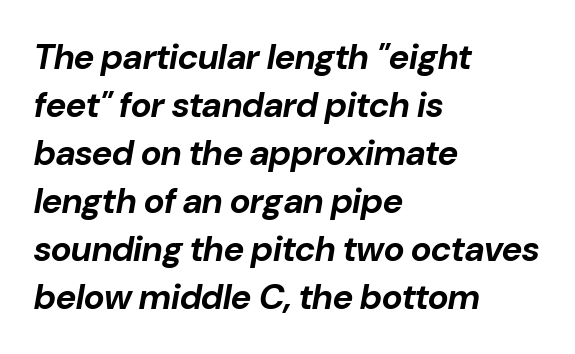
The image shows 35 px bold type, italic (leaning right); set left-aligned, normal line spacing (1.37x), normal letter spacing, not underlined; low stroke contrast and a medium x-height.
